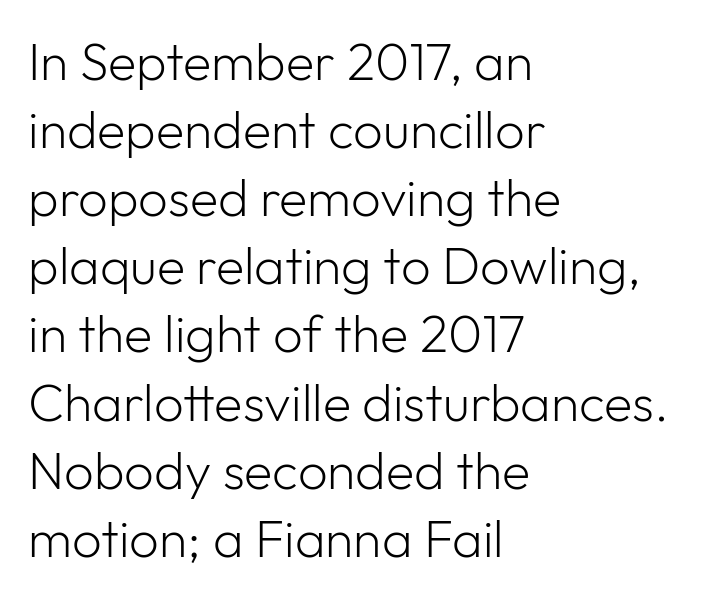
The image shows 52 px light sans-serif type, upright; set left-aligned, normal line spacing (1.31x), normal letter spacing, not underlined; low stroke contrast and a medium x-height.
